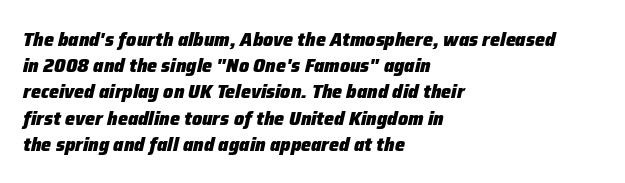
The image shows 20 px bold type, italic (leaning right); set left-aligned, normal line spacing (1.31x), normal letter spacing, not underlined.
